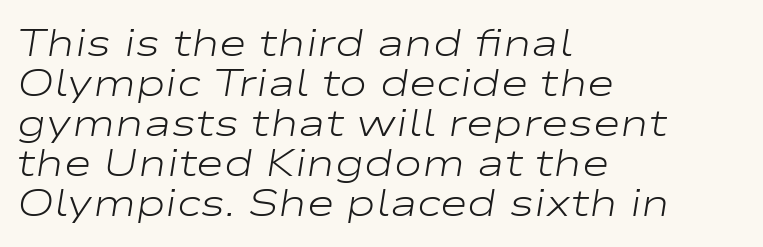
{"italic": "yes", "lean": "right", "slant_degrees": 9, "bold": "no", "weight": "light", "width": "wide", "stroke_contrast": "low", "x_height": "medium", "monospaced": "no", "underline": "no", "align": "left", "line_spacing": "tight", "line_spacing_ratio": 1.05, "letter_spacing": "normal", "letter_spacing_em": 0.0, "glyph_px": 38}
